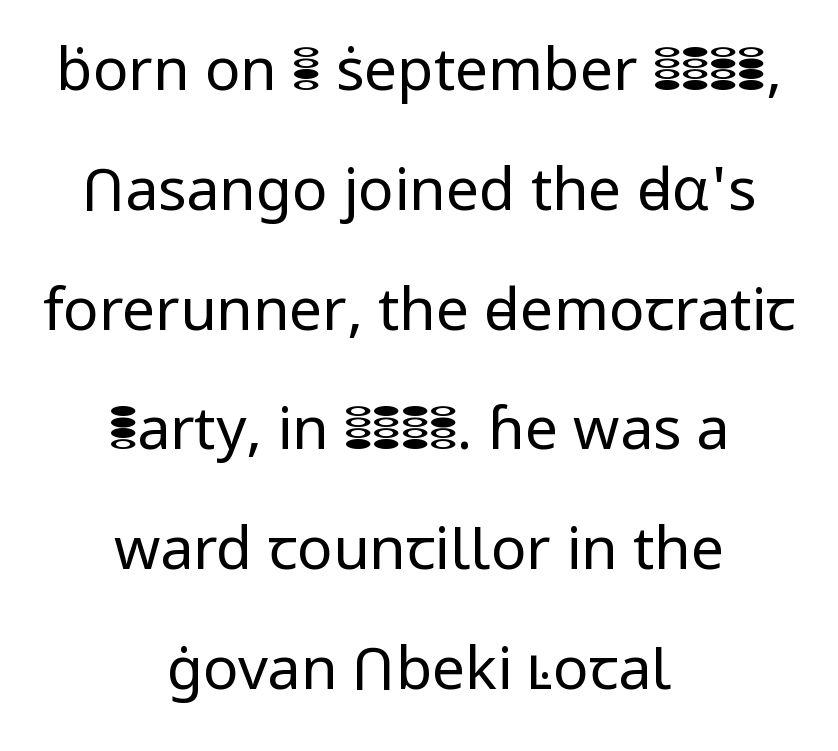
Q: Is the text bold? A: No.
Q: Is the text italic (slanted)? A: No, it is upright.
Q: Is the typeface a serif or a sans-serif typeface? A: Sans-serif.
Q: Is the text underlined? A: No.
Q: How is the paragraph aligned? A: Centered.
Q: Is the spacing between letters normal or unusually wide? A: Normal.
Q: Is the spacing between lines tight, normal or loose? A: Loose.
Q: Width (condensed, normal, or wide)? A: Normal.
Q: Stroke contrast? A: Low.
Q: x-height? A: Medium.
Q: Monospaced? A: No.
